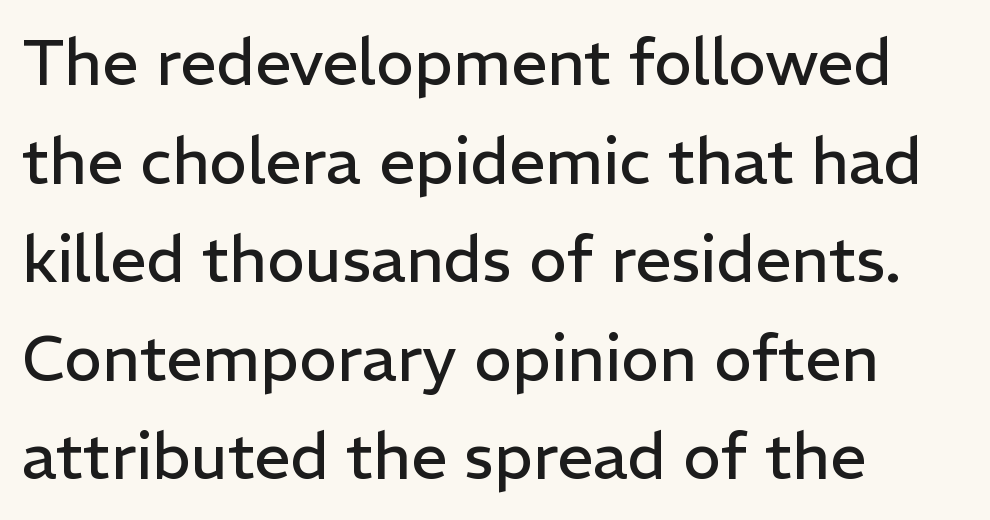
Baseline-to-baseline distance is the conventional proportion of letter height. You could not count columns in this text — the font is proportionally spaced. Inter-character spacing is left at the font's built-in metrics. The typesetting does not lean heavy: it is not bold. The font's upright variant was chosen for this text. Each letter's strokes conclude bluntly, with no projecting serifs.
